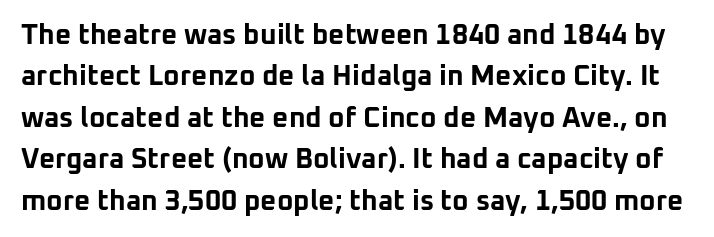
Stroke terminals: plain, sans-serif. Each letter keeps its own natural width here, so spacing adapts to shape. The tracking reads as untouched default to a designer's eye. Leading matches the norm, producing a regular column. Weight: bold. The letters stand straight up with perfectly vertical stems.
